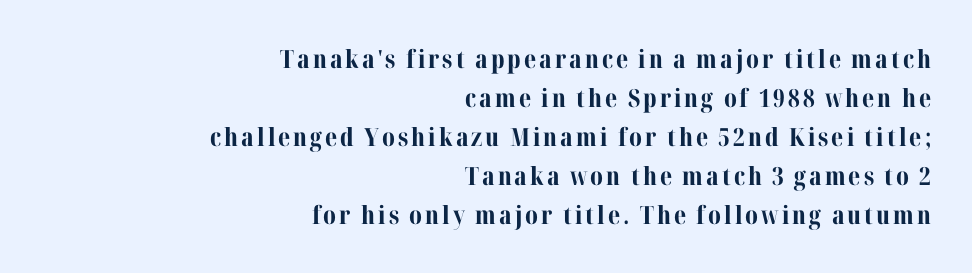
Q: Is the text bold? A: Yes.
Q: Is the text italic (slanted)? A: No, it is upright.
Q: Is the text underlined? A: No.
Q: How is the paragraph aligned? A: Right-aligned.
Q: Is the spacing between lines tight, normal or loose? A: Normal.
